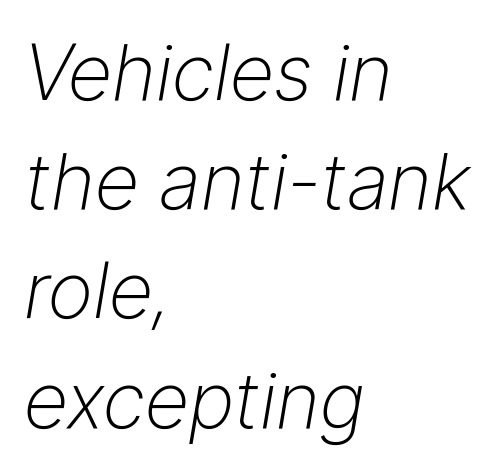
{"italic": "yes", "lean": "right", "slant_degrees": 9, "bold": "no", "weight": "light", "width": "normal", "stroke_contrast": "low", "x_height": "medium", "monospaced": "no", "underline": "no", "align": "left", "line_spacing": "normal", "line_spacing_ratio": 1.4, "letter_spacing": "normal", "letter_spacing_em": 0.0, "glyph_px": 78}
